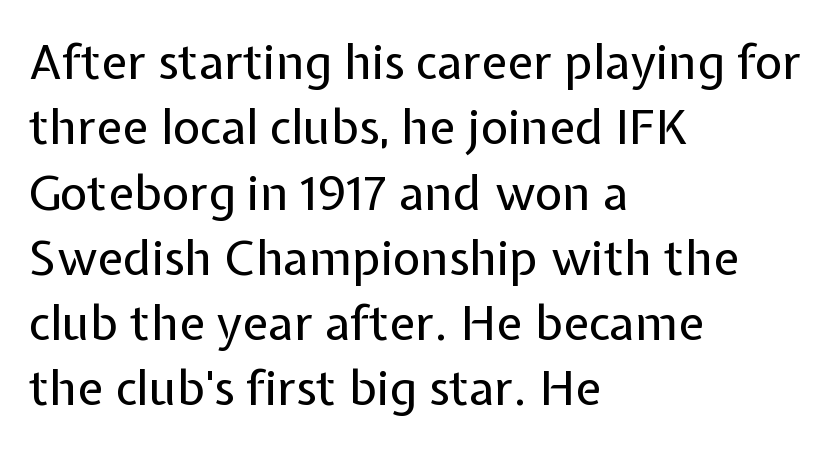
The image shows 48 px regular-weight sans-serif type, upright; set left-aligned, normal line spacing (1.36x), normal letter spacing, not underlined; low stroke contrast and a medium x-height.
